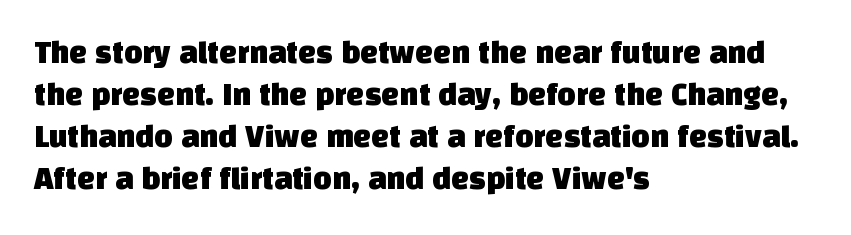
Line beginnings align vertically; line endings do not. These lines sit exactly where default settings would place them. This sample uses a sans-serif face. Do the characters align in a grid? No, the font is proportional.
